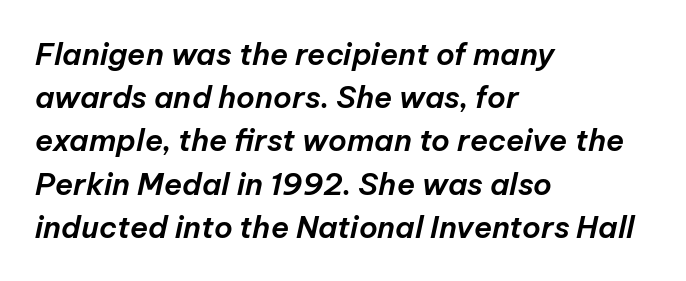
Q: Is the text italic (slanted)? A: Yes, it leans right by about 12 degrees.
Q: Is the text underlined? A: No.
Q: How is the paragraph aligned? A: Left-aligned.
Q: Is the spacing between letters normal or unusually wide? A: Normal.
Q: Is the spacing between lines tight, normal or loose? A: Normal.
Q: Width (condensed, normal, or wide)? A: Normal.
Q: Stroke contrast? A: Low.
Q: x-height? A: Medium.
Q: Monospaced? A: No.
